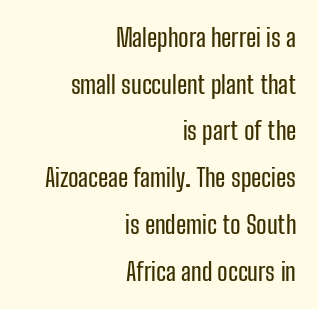
The image shows 25 px text type, upright; set right-aligned, line spacing 1.87x, normal letter spacing, not underlined.
